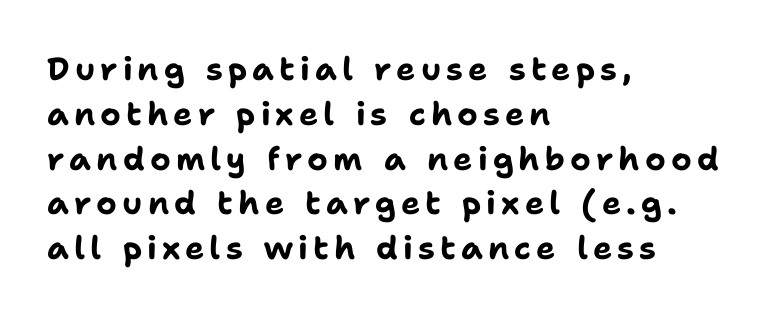
These lines stack with their left ends in a neat column. The passage shown is not underscored anywhere. Looks like regular typesetting: each glyph gets only the width it needs. Stroke thickness is high; the sample reads as a true bold.
